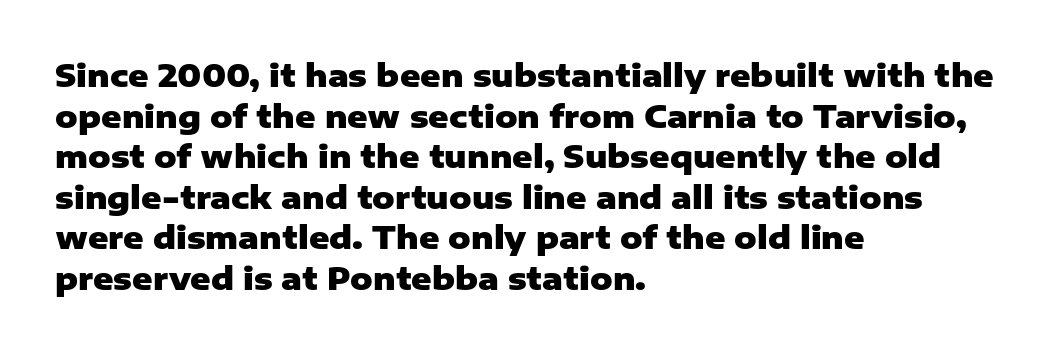
The image shows 31 px heavy sans-serif type, upright; set left-aligned, normal line spacing (1.31x), normal letter spacing, not underlined; low stroke contrast and a medium x-height.
